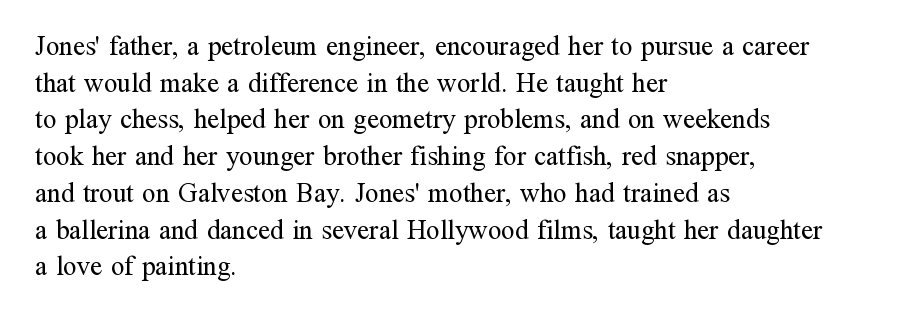
Reading down the block, your eye returns to a fixed left position each line. Do the letters lean? They stand straight. The strip under each line holds only bare page. Bold? No — there's no thickening of the strokes. Line spacing here is normal. Glyph-to-glyph distance matches everyday printed text.
